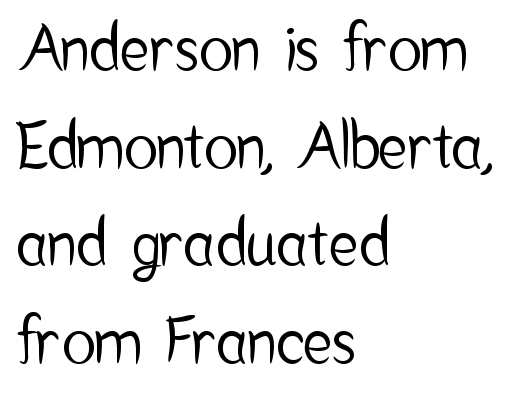
These lines sit exactly where default settings would place them. Short note: letters normally spaced. This sample has the flowing, uneven cadence of proportional lettering. The lines are quadded left.
